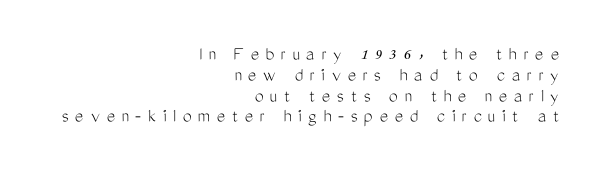
The image shows 20 px text type, upright; set right-aligned, tight line spacing (1.04x), unusually wide letter spacing (+0.33 em), not underlined.
